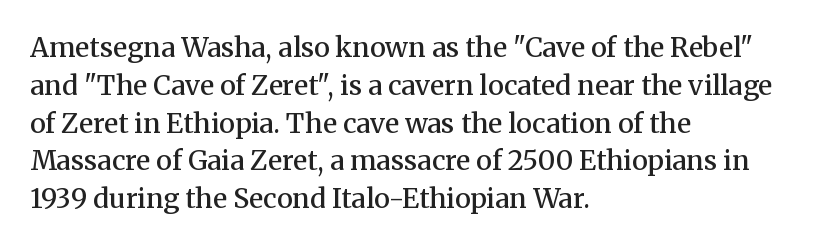
{"italic": "no", "bold": "semi", "underline": "no", "align": "left", "line_spacing": "normal", "line_spacing_ratio": 1.4, "letter_spacing": "normal", "letter_spacing_em": 0.0, "glyph_px": 27}
